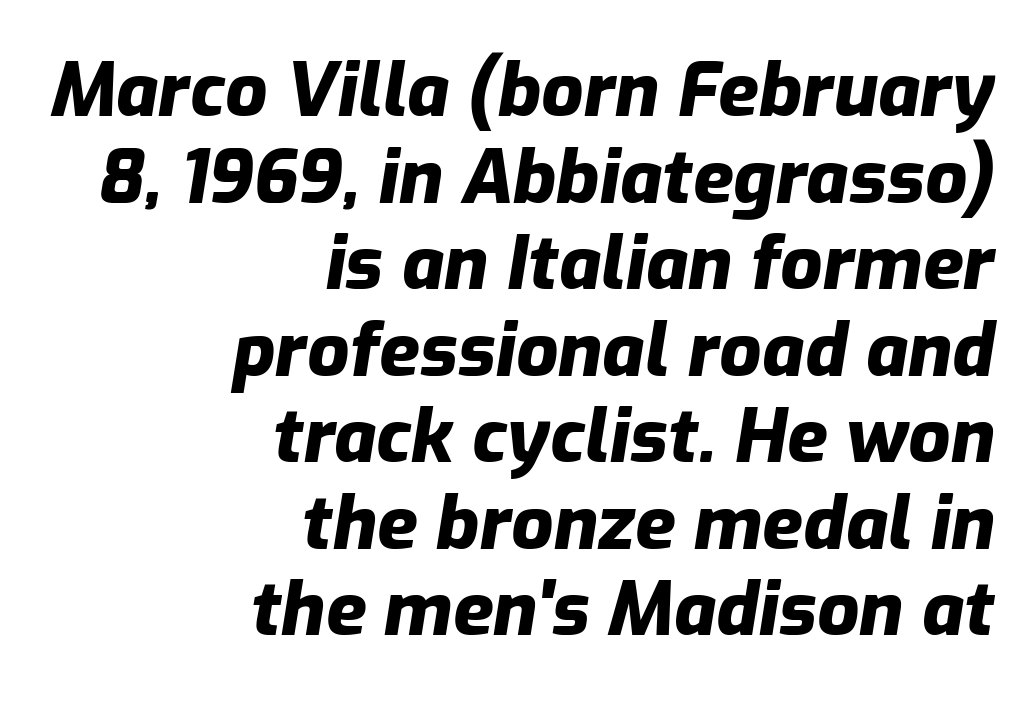
A typesetter would call this proportional, since set widths differ per character. Descender tails drop into unmarked territory. Typesetter's note: full bold, strokes at maximum text heaviness. Casual observation: everything's shoved over to the right.
